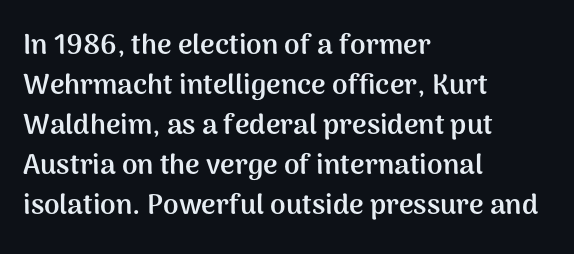
The rag falls on the right side of this text block. The font family rendered here belongs to the sans-serif group. Upright lettering throughout. Every letter is thick-stroked: bold, no question. There is no visible air inserted between adjacent glyphs.
